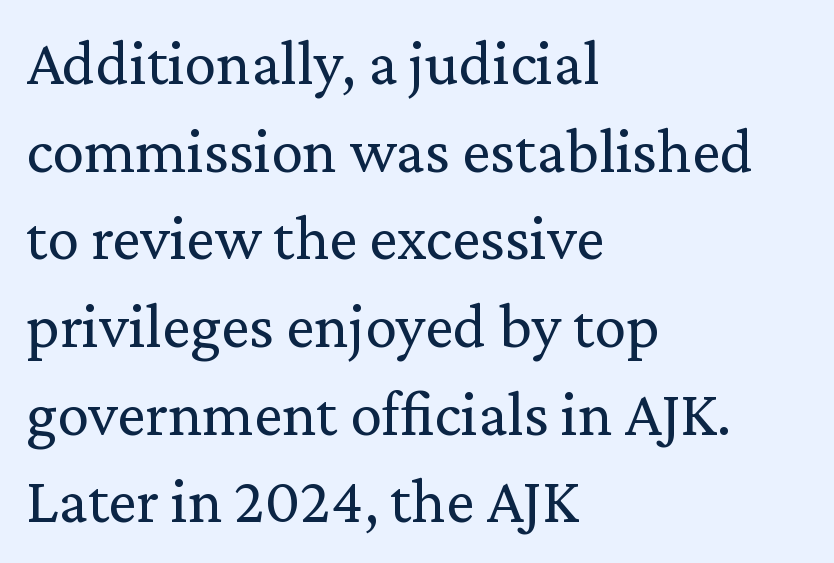
Q: Is the text bold? A: No.
Q: Is the text italic (slanted)? A: No, it is upright.
Q: Is the typeface a serif or a sans-serif typeface? A: Serif.
Q: Is the text underlined? A: No.
Q: How is the paragraph aligned? A: Left-aligned.
Q: Is the spacing between letters normal or unusually wide? A: Normal.
Q: Is the spacing between lines tight, normal or loose? A: Normal.
Q: Width (condensed, normal, or wide)? A: Normal.
Q: Stroke contrast? A: Medium.
Q: x-height? A: Medium.
Q: Monospaced? A: No.
